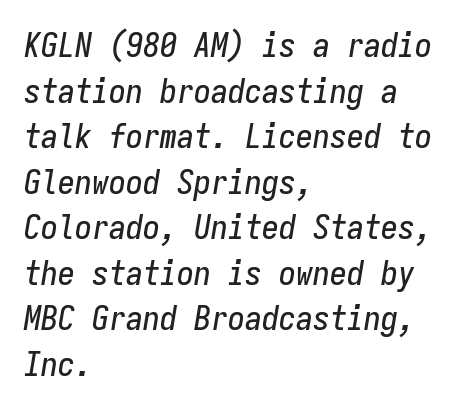
The image shows 34 px condensed type, italic (leaning right), monospaced; set left-aligned, normal line spacing (1.34x), normal letter spacing, not underlined; low stroke contrast and a medium x-height.
